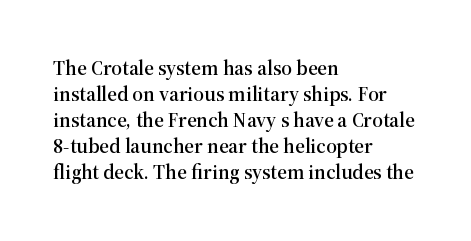
The image shows 21 px text type, upright; set left-aligned, line spacing 1.24x, normal letter spacing, not underlined.
